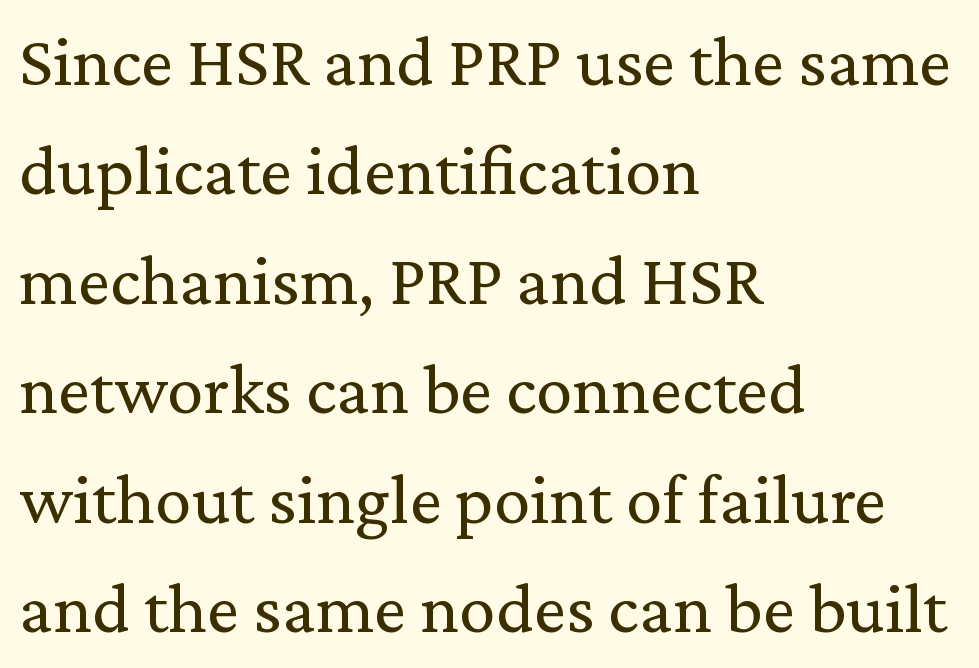
Q: Is the text bold? A: No.
Q: Is the text italic (slanted)? A: No, it is upright.
Q: Is the typeface a serif or a sans-serif typeface? A: Serif.
Q: Is the text underlined? A: No.
Q: How is the paragraph aligned? A: Left-aligned.
Q: Is the spacing between letters normal or unusually wide? A: Normal.
Q: Is the spacing between lines tight, normal or loose? A: Normal.
Q: Width (condensed, normal, or wide)? A: Normal.
Q: Stroke contrast? A: Medium.
Q: x-height? A: Medium.
Q: Monospaced? A: No.
